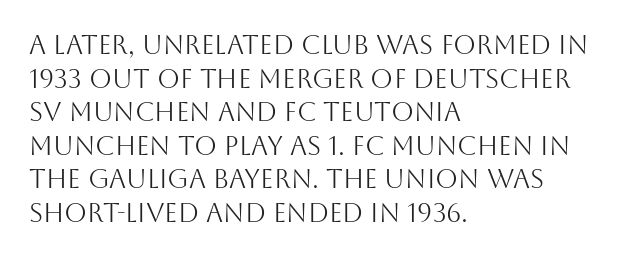
Q: Is the text bold? A: No.
Q: Is the text italic (slanted)? A: No, it is upright.
Q: Is the text underlined? A: No.
Q: How is the paragraph aligned? A: Left-aligned.
Q: Is the spacing between letters normal or unusually wide? A: Normal.
Q: Is the spacing between lines tight, normal or loose? A: Normal.
